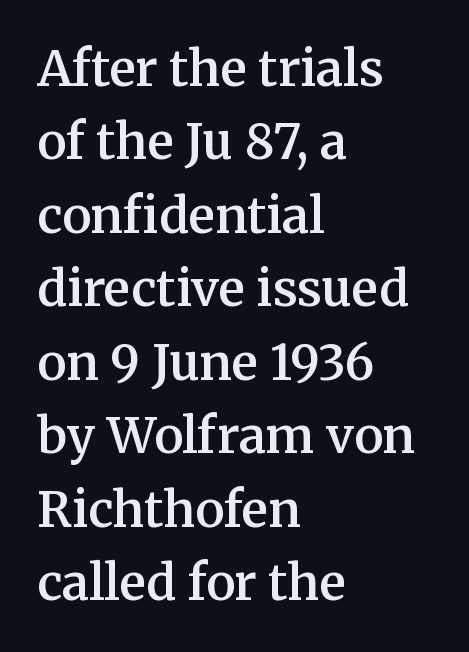
{"serif": "yes", "italic": "no", "bold": "semi", "weight": "semibold", "width": "normal", "stroke_contrast": "medium", "x_height": "medium", "monospaced": "no", "underline": "no", "align": "left", "line_spacing": "normal", "line_spacing_ratio": 1.5, "letter_spacing": "normal", "letter_spacing_em": 0.0, "glyph_px": 49}
